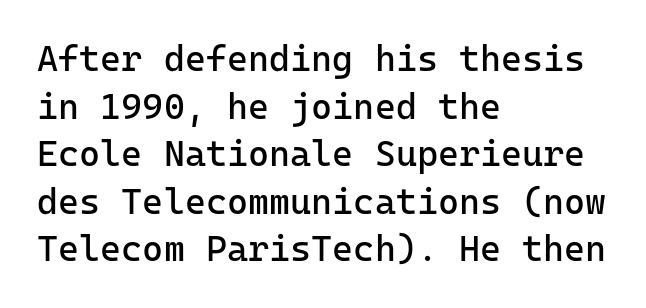
{"serif": "no", "italic": "no", "bold": "no", "weight": "regular", "width": "normal", "stroke_contrast": "low", "x_height": "medium", "underline": "no", "align": "left", "line_spacing": "normal", "line_spacing_ratio": 1.32, "letter_spacing": "normal", "letter_spacing_em": 0.0, "glyph_px": 36}
